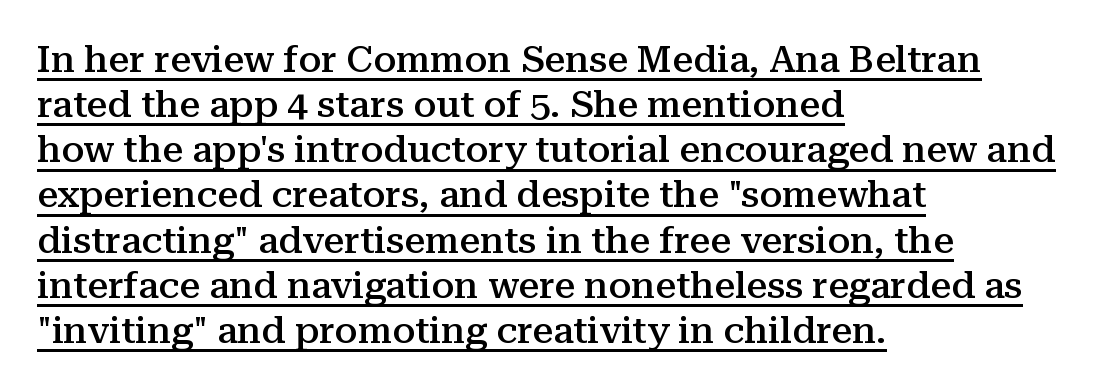
{"serif": "yes", "italic": "no", "bold": "semi", "weight": "semibold", "width": "normal", "stroke_contrast": "medium", "x_height": "medium", "monospaced": "no", "underline": "yes", "align": "left", "line_spacing_ratio": 1.22, "letter_spacing": "normal", "letter_spacing_em": 0.0, "glyph_px": 37}
